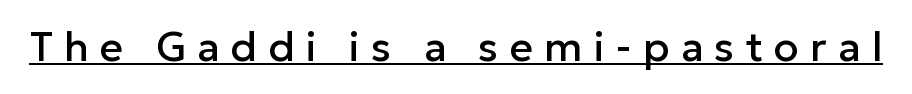
The image shows 41 px sans-serif type, upright; set unusually wide letter spacing (+0.27 em), underlined; low stroke contrast and a medium x-height.
